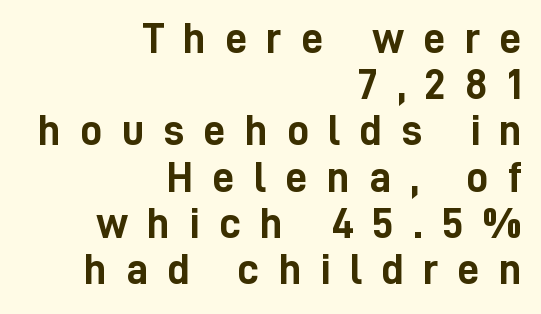
{"serif": "no", "italic": "no", "bold": "yes", "weight": "semibold", "width": "condensed", "stroke_contrast": "low", "x_height": "medium", "monospaced": "no", "underline": "no", "align": "right", "line_spacing": "tight", "line_spacing_ratio": 1.05, "letter_spacing": "wide", "letter_spacing_em": 0.43, "glyph_px": 44}
